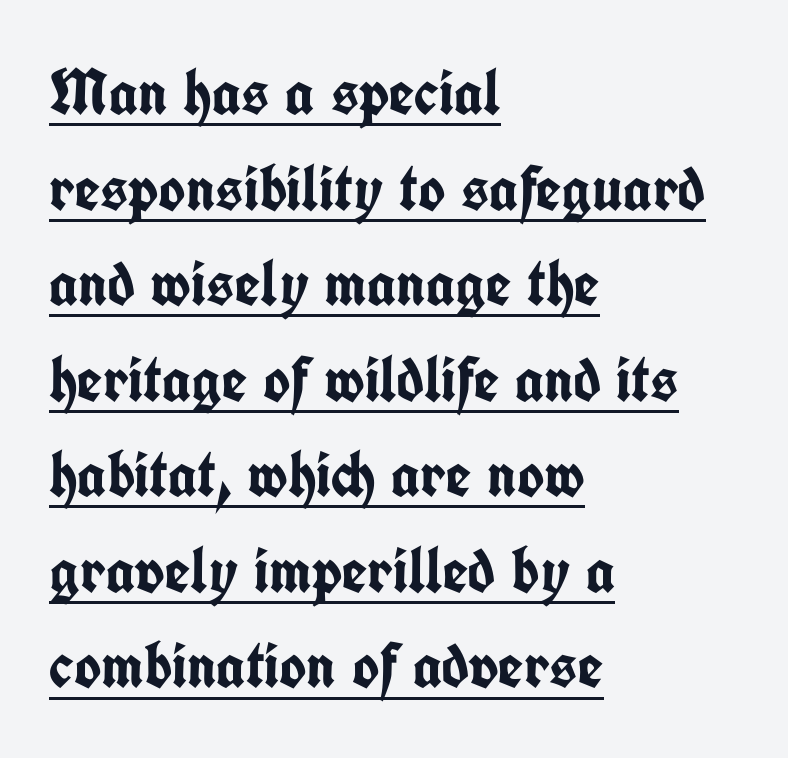
Q: Is the text bold? A: Yes.
Q: Is the text italic (slanted)? A: No, it is upright.
Q: Is the typeface a serif or a sans-serif typeface? A: Sans-serif.
Q: Is the text underlined? A: Yes.
Q: How is the paragraph aligned? A: Left-aligned.
Q: Is the spacing between letters normal or unusually wide? A: Normal.
Q: Is the spacing between lines tight, normal or loose? A: Normal.
Q: Width (condensed, normal, or wide)? A: Condensed.
Q: Stroke contrast? A: Low.
Q: x-height? A: Medium.
Q: Monospaced? A: No.
